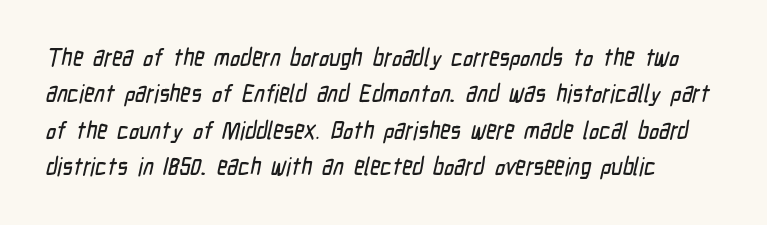
Q: Is the text underlined? A: No.
Q: Is the spacing between letters normal or unusually wide? A: Normal.
Q: Is the spacing between lines tight, normal or loose? A: Normal.
